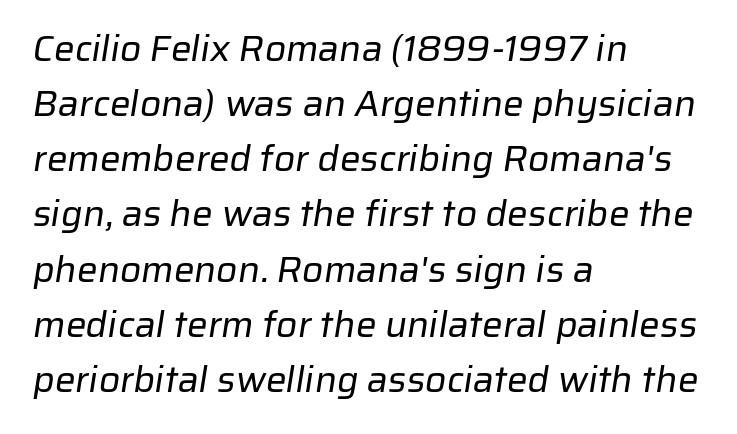
{"serif": "no", "bold": "no", "weight": "regular", "width": "normal", "stroke_contrast": "low", "x_height": "medium", "monospaced": "no", "underline": "no", "align": "left", "line_spacing": "normal", "line_spacing_ratio": 1.49, "letter_spacing": "normal", "letter_spacing_em": 0.0, "glyph_px": 37}
